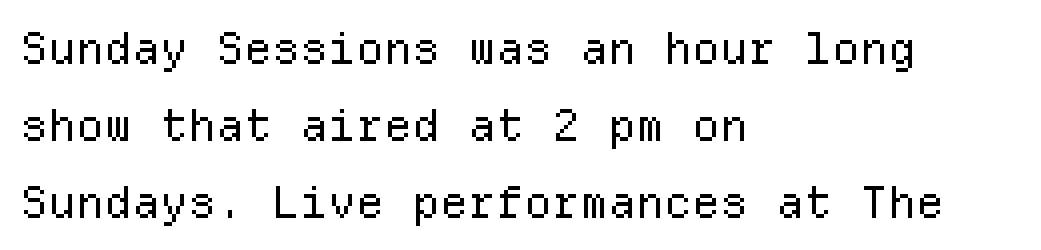
Q: Is the text bold? A: No.
Q: Is the text italic (slanted)? A: No, it is upright.
Q: Is the typeface a serif or a sans-serif typeface? A: Sans-serif.
Q: Is the text underlined? A: No.
Q: How is the paragraph aligned? A: Left-aligned.
Q: Is the spacing between letters normal or unusually wide? A: Normal.
Q: Width (condensed, normal, or wide)? A: Normal.
Q: Stroke contrast? A: Low.
Q: x-height? A: Medium.
Q: Monospaced? A: Yes.
